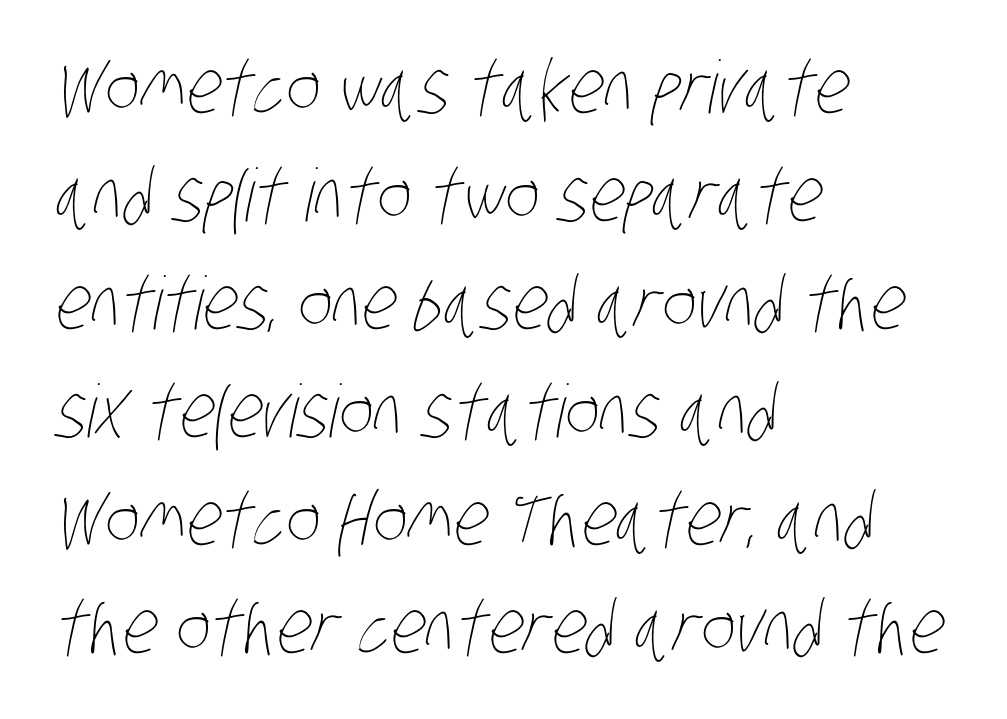
{"bold": "no", "weight": "thin", "width": "condensed", "stroke_contrast": "low", "x_height": "large", "monospaced": "no", "underline": "no", "align": "left", "line_spacing": "normal", "line_spacing_ratio": 1.48, "letter_spacing": "normal", "letter_spacing_em": 0.0, "glyph_px": 73}
